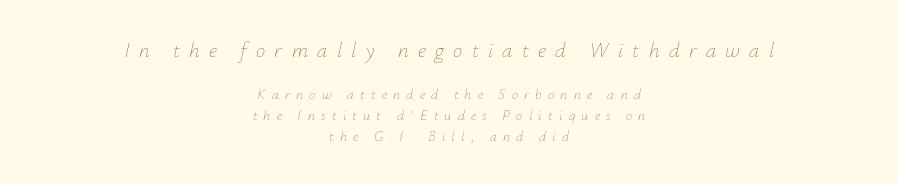
The image shows 21 px text type, italic (leaning right); set centered, normal line spacing (1.52x), unusually wide letter spacing (+0.44 em), not underlined; the first (top) block is 1.5x larger.
